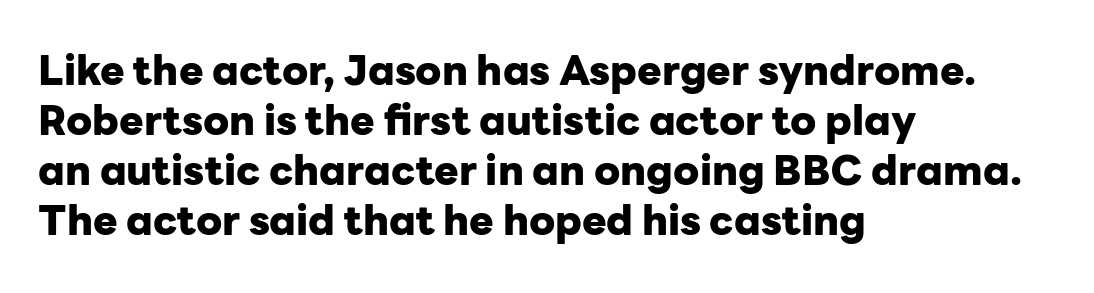
{"serif": "no", "italic": "no", "bold": "yes", "weight": "heavy", "width": "normal", "stroke_contrast": "low", "x_height": "medium", "monospaced": "no", "underline": "no", "align": "left", "line_spacing_ratio": 1.22, "letter_spacing": "normal", "letter_spacing_em": 0.0, "glyph_px": 41}
